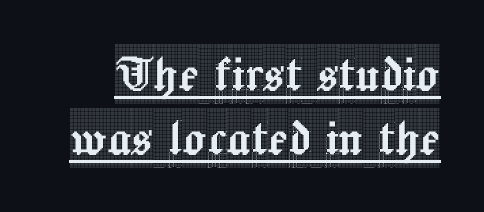
{"serif": "yes", "italic": "no", "width": "condensed", "x_height": "large", "monospaced": "no", "underline": "yes", "line_spacing": "tight", "line_spacing_ratio": 1.08, "letter_spacing": "normal", "letter_spacing_em": 0.0, "glyph_px": 59}
